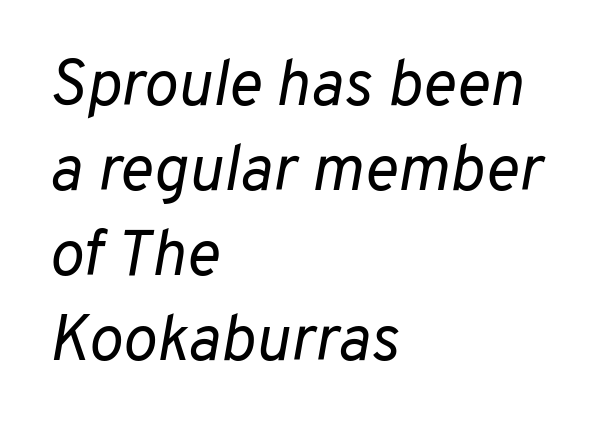
The image shows 64 px regular-weight type, italic (leaning right); set left-aligned, normal line spacing (1.33x), normal letter spacing, not underlined; low stroke contrast and a medium x-height.
